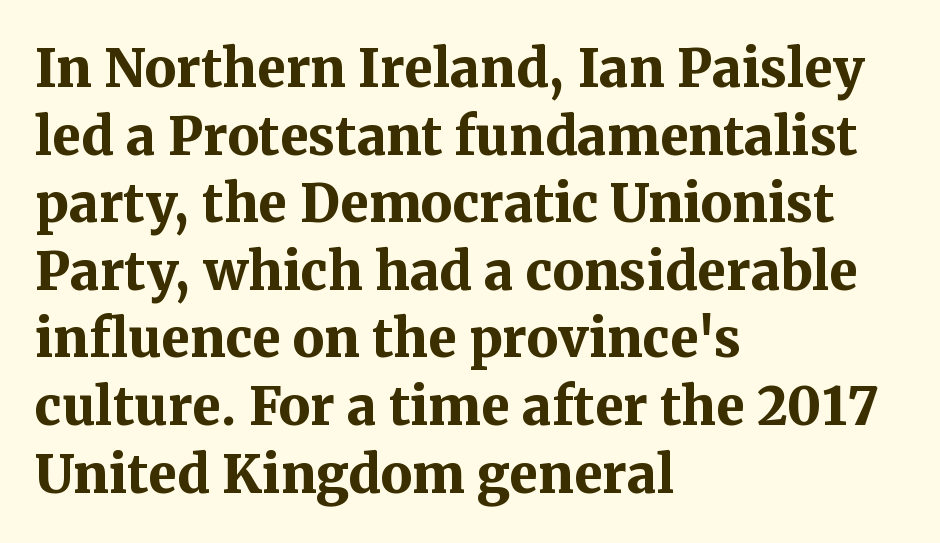
Q: Is the text bold? A: Yes.
Q: Is the text italic (slanted)? A: No, it is upright.
Q: Is the typeface a serif or a sans-serif typeface? A: Serif.
Q: Is the text underlined? A: No.
Q: How is the paragraph aligned? A: Left-aligned.
Q: Is the spacing between letters normal or unusually wide? A: Normal.
Q: Is the spacing between lines tight, normal or loose? A: Normal.
Q: Width (condensed, normal, or wide)? A: Normal.
Q: Stroke contrast? A: Medium.
Q: x-height? A: Medium.
Q: Monospaced? A: No.
